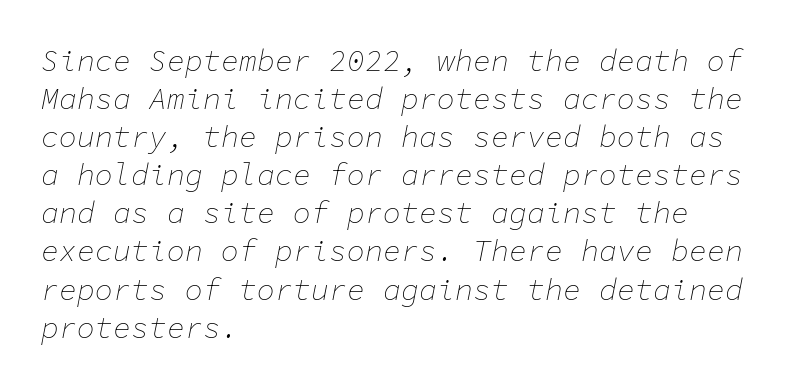
{"italic": "yes", "lean": "right", "slant_degrees": 11, "bold": "no", "weight": "thin", "width": "normal", "stroke_contrast": "low", "x_height": "medium", "monospaced": "yes", "underline": "no", "align": "left", "line_spacing": "normal", "line_spacing_ratio": 1.27, "letter_spacing": "normal", "letter_spacing_em": 0.0, "glyph_px": 30}
